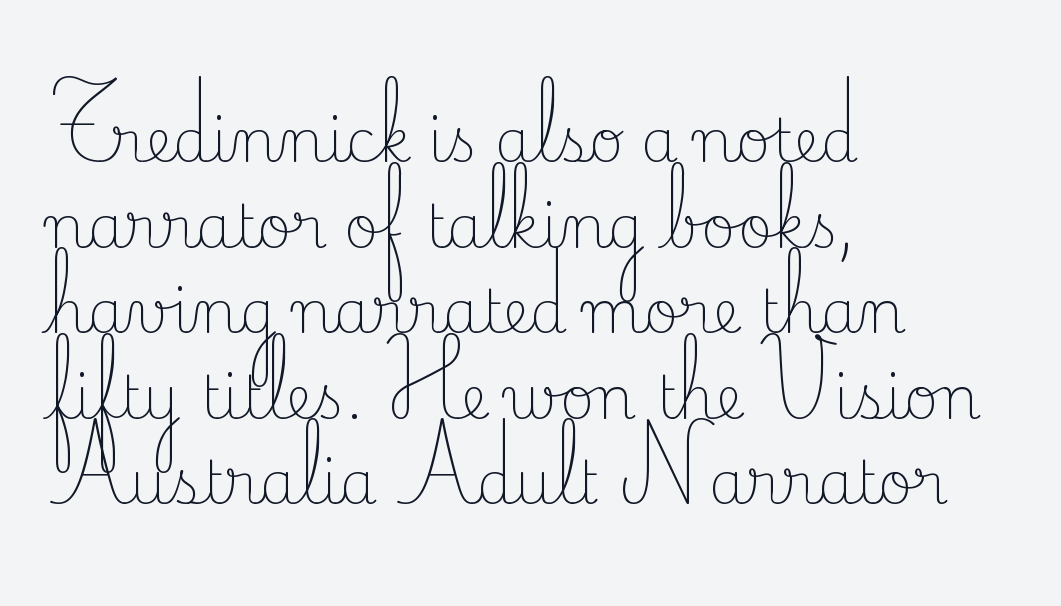
The image shows 59 px light serif type, upright; set left-aligned, normal line spacing (1.45x), normal letter spacing, not underlined; low stroke contrast and a small x-height.
